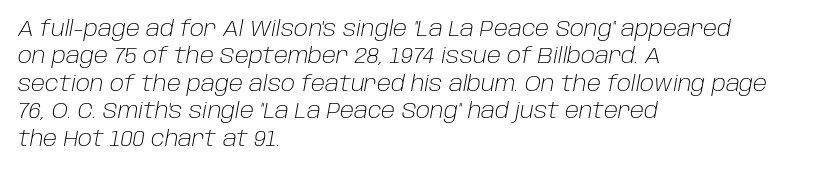
The image shows 22 px text type, italic (leaning right); set left-aligned, normal line spacing (1.25x), normal letter spacing, not underlined.
